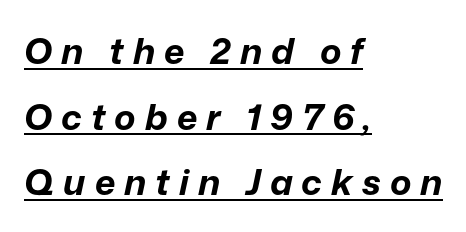
{"italic": "yes", "lean": "right", "slant_degrees": 12, "bold": "yes", "weight": "bold", "width": "normal", "stroke_contrast": "low", "x_height": "medium", "monospaced": "no", "underline": "yes", "align": "left", "line_spacing_ratio": 1.82, "letter_spacing": "wide", "letter_spacing_em": 0.25, "glyph_px": 36}
